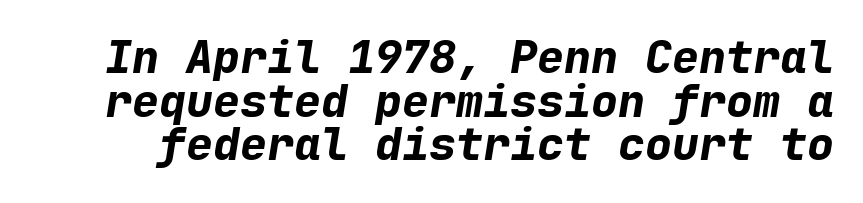
Observe the lean: these are italic letterforms. Pretty heavy lettering here — definitely bold. Whoever set this chose condensed vertical rhythm over breathing room. Every character here occupies the same horizontal width, giving the sample a typewriter-like rhythm. Observe the ordinary spacing: letters are neighbours, not strangers.
